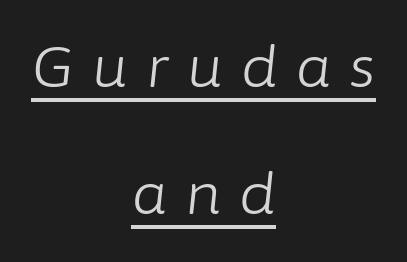
{"italic": "yes", "lean": "right", "slant_degrees": 6, "bold": "no", "weight": "light", "width": "normal", "stroke_contrast": "low", "x_height": "medium", "monospaced": "no", "underline": "yes", "align": "center", "line_spacing": "loose", "line_spacing_ratio": 2.23, "letter_spacing": "wide", "letter_spacing_em": 0.32, "glyph_px": 57}
